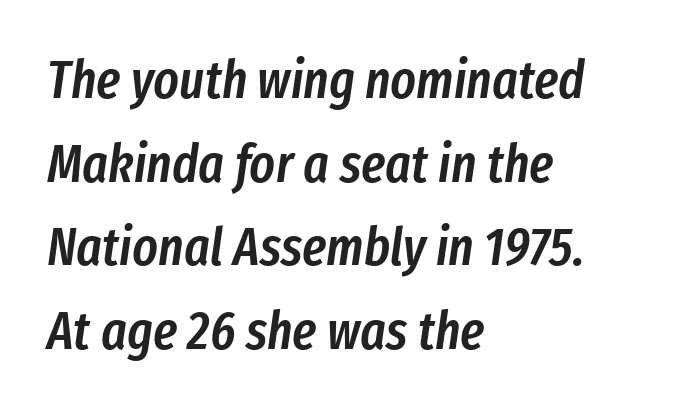
{"italic": "yes", "lean": "right", "slant_degrees": 8, "bold": "semi", "weight": "semibold", "width": "condensed", "stroke_contrast": "low", "x_height": "medium", "monospaced": "no", "underline": "no", "align": "left", "line_spacing": "normal", "line_spacing_ratio": 1.55, "letter_spacing": "normal", "letter_spacing_em": 0.0, "glyph_px": 54}
